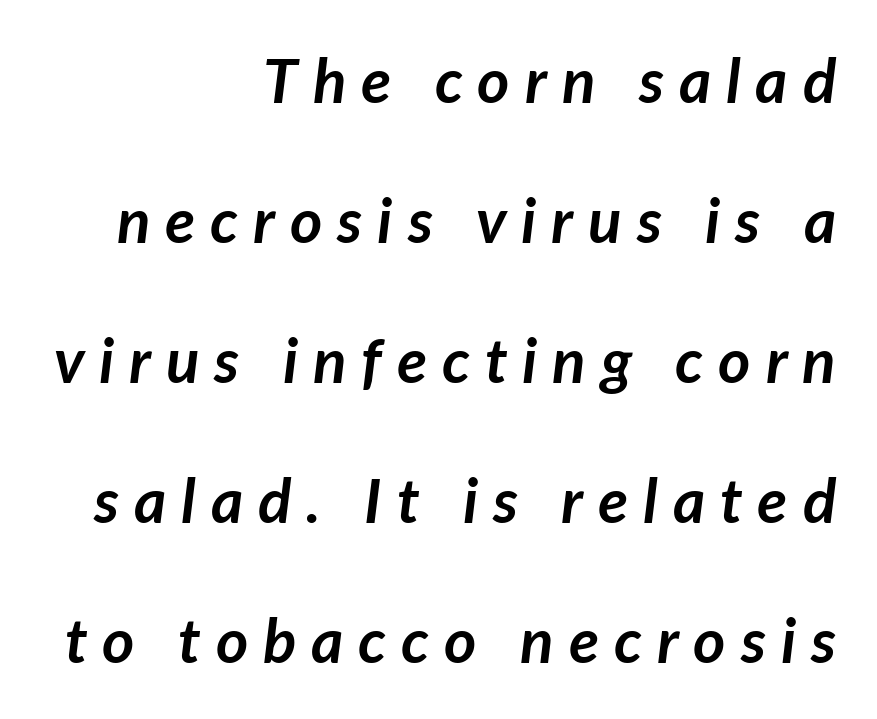
The image shows 62 px semibold type, italic (leaning right); set right-aligned, loose line spacing (2.26x), unusually wide letter spacing (+0.24 em), not underlined; low stroke contrast and a medium x-height.
